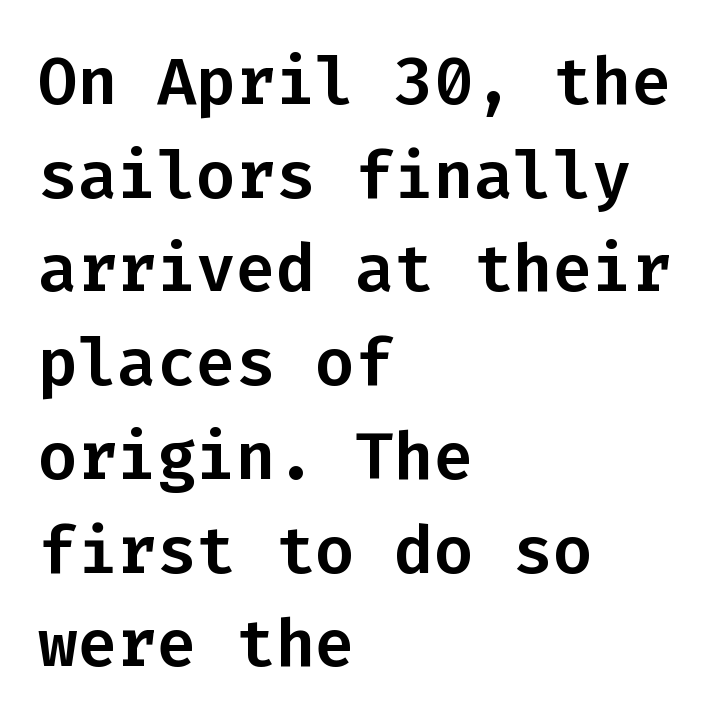
To sum up the face: it is a sans, with no serifs. The axis of the letterforms is exactly vertical. Here the designer chose a console-style face with uniform glyph widths. A normal amount of white space separates one row of letters from the next. Letters rest on an invisible, unmarked baseline. Does extra space separate the letters? No, they use regular spacing.
